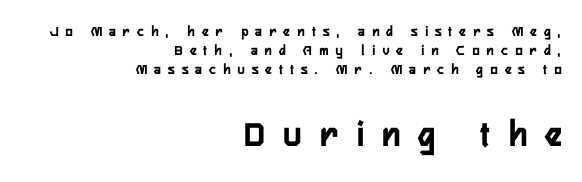
{"serif": "no", "italic": "no", "width": "condensed", "stroke_contrast": "low", "x_height": "medium", "monospaced": "no", "underline": "no", "align": "right", "line_spacing": "normal", "line_spacing_ratio": 1.26, "letter_spacing": "wide", "letter_spacing_em": 0.49, "larger_block": "second", "size_ratio": 2.53, "glyph_px": 38}
